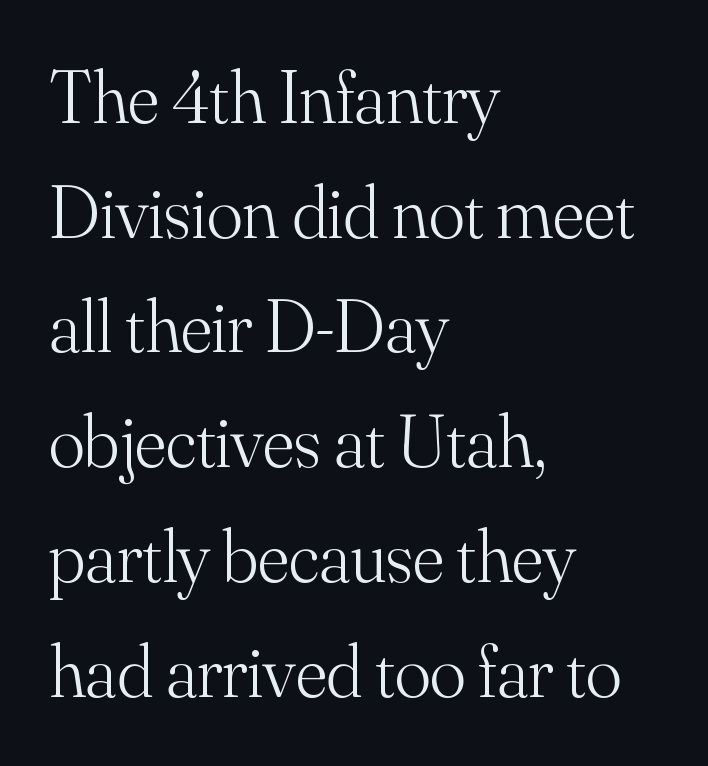
Q: Is the text bold? A: No.
Q: Is the text italic (slanted)? A: No, it is upright.
Q: Is the typeface a serif or a sans-serif typeface? A: Serif.
Q: Is the text underlined? A: No.
Q: How is the paragraph aligned? A: Left-aligned.
Q: Is the spacing between letters normal or unusually wide? A: Normal.
Q: Is the spacing between lines tight, normal or loose? A: Normal.
Q: Width (condensed, normal, or wide)? A: Normal.
Q: Stroke contrast? A: Medium.
Q: x-height? A: Small.
Q: Monospaced? A: No.
